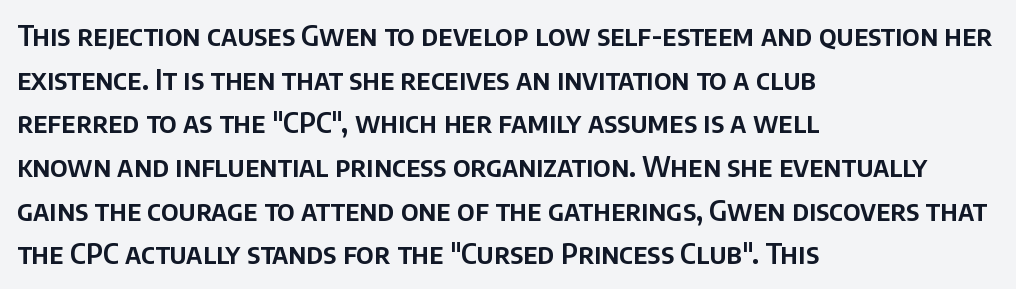
The image shows 28 px sans-serif type, upright; set left-aligned, normal line spacing (1.56x), normal letter spacing, not underlined; low stroke contrast and a large x-height.
